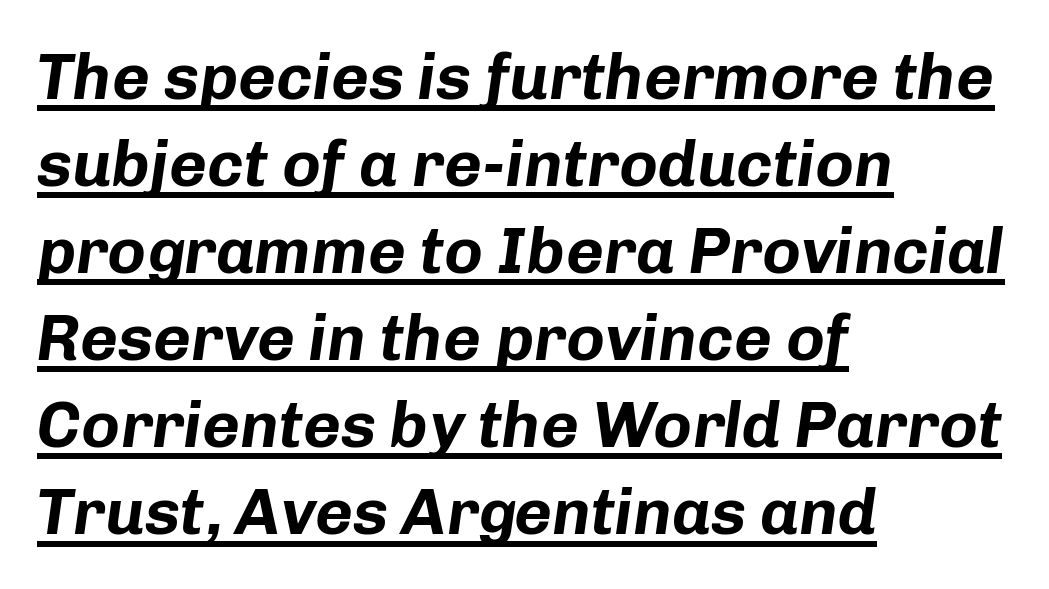
{"italic": "yes", "lean": "right", "slant_degrees": 8, "bold": "yes", "weight": "bold", "width": "normal", "stroke_contrast": "low", "x_height": "medium", "monospaced": "no", "underline": "yes", "align": "left", "line_spacing": "normal", "line_spacing_ratio": 1.34, "letter_spacing": "normal", "letter_spacing_em": 0.0, "glyph_px": 65}
